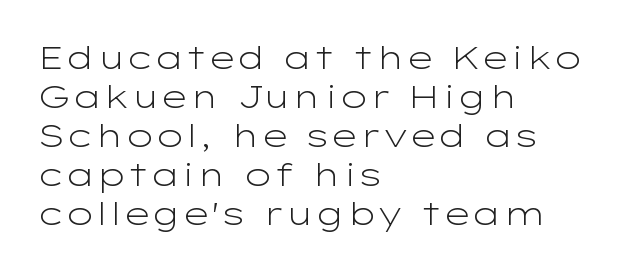
The image shows 32 px light, wide sans-serif type, upright; set left-aligned, line spacing 1.22x, normal letter spacing, not underlined; low stroke contrast and a medium x-height.
